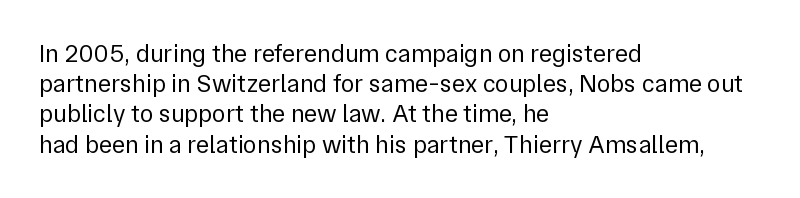
In terms of posture, this sample is upright. The rendering keeps characters at their native spacing. Caption: face not bold, strokes unweighted. The string is rendered with underlining switched off. Horizontal alignment here is leftward, the default for most running prose.
